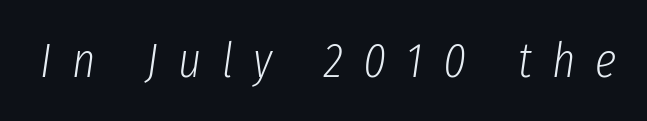
The letters look calm and open, with moderate or lighter stems. The rendering applies a slant to the glyphs. Is the letter spacing exaggerated? Yes — the characters are pushed far apart. Each letter keeps its own natural width here, so spacing adapts to shape. Only glyphs here, with clear space below each row.
